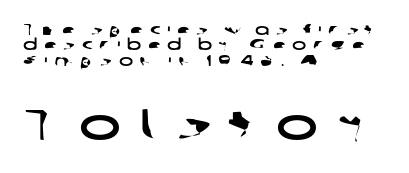
{"serif": "no", "width": "wide", "stroke_contrast": "low", "x_height": "medium", "monospaced": "no", "underline": "no", "align": "left", "line_spacing": "tight", "line_spacing_ratio": 1.03, "letter_spacing": "wide", "letter_spacing_em": 0.44, "larger_block": "second", "size_ratio": 2.93, "glyph_px": 44}
